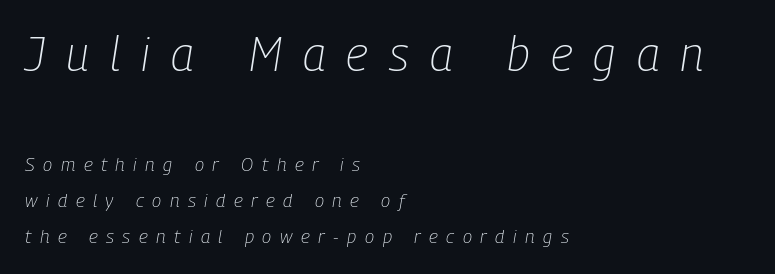
The image shows 47 px light, condensed type, italic (leaning right); set left-aligned, loose line spacing (1.9x), unusually wide letter spacing (+0.45 em), not underlined; the first (top) block is 2.47x larger; low stroke contrast and a medium x-height.
